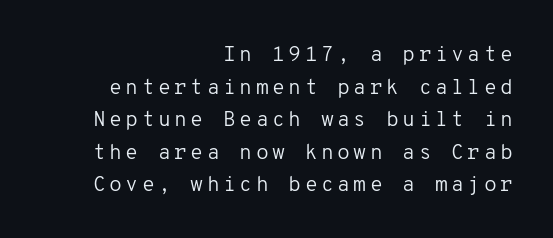
Casual observation: everything's shoved over to the right. Leading: standard. Posture: upright roman. The foot of each line stays bare and open. A light-to-regular cut is what we see here.
